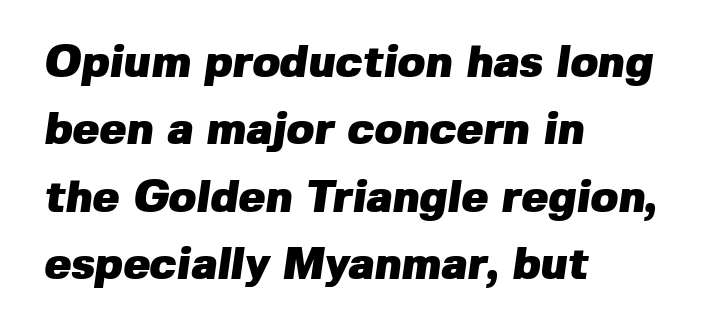
{"serif": "no", "bold": "yes", "weight": "heavy", "width": "normal", "stroke_contrast": "low", "x_height": "medium", "monospaced": "no", "underline": "no", "align": "left", "line_spacing": "normal", "line_spacing_ratio": 1.5, "letter_spacing": "normal", "letter_spacing_em": 0.0, "glyph_px": 45}
